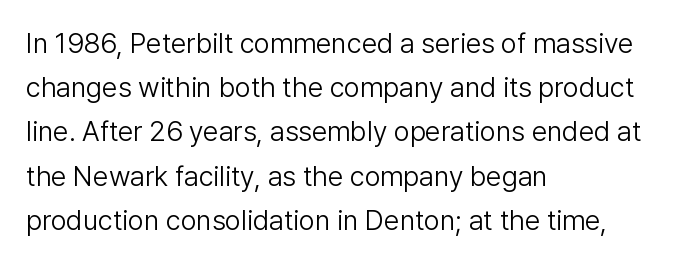
{"serif": "no", "italic": "no", "bold": "no", "weight": "light", "width": "normal", "stroke_contrast": "low", "x_height": "medium", "monospaced": "no", "underline": "no", "align": "left", "line_spacing": "normal", "line_spacing_ratio": 1.58, "letter_spacing": "normal", "letter_spacing_em": 0.0, "glyph_px": 28}
